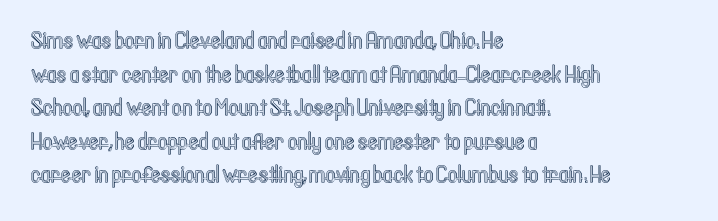
Q: Is the text italic (slanted)? A: No, it is upright.
Q: Is the text underlined? A: No.
Q: How is the paragraph aligned? A: Left-aligned.
Q: Is the spacing between letters normal or unusually wide? A: Normal.
Q: Is the spacing between lines tight, normal or loose? A: Normal.
